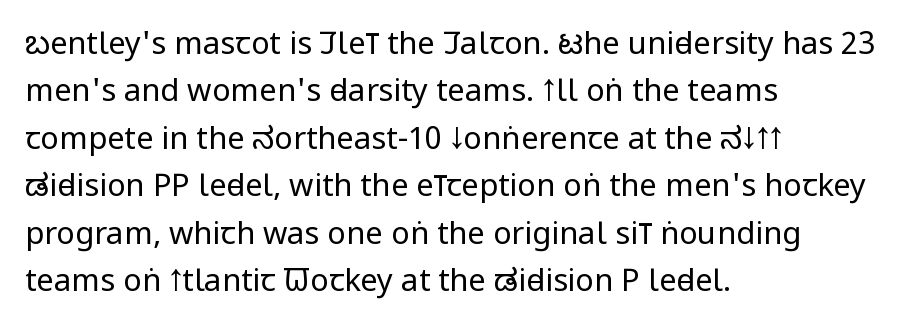
Q: Is the text bold? A: No.
Q: Is the text italic (slanted)? A: No, it is upright.
Q: Is the typeface a serif or a sans-serif typeface? A: Sans-serif.
Q: Is the text underlined? A: No.
Q: How is the paragraph aligned? A: Left-aligned.
Q: Is the spacing between letters normal or unusually wide? A: Normal.
Q: Is the spacing between lines tight, normal or loose? A: Normal.
Q: Width (condensed, normal, or wide)? A: Condensed.
Q: Stroke contrast? A: Low.
Q: x-height? A: Large.
Q: Monospaced? A: No.
